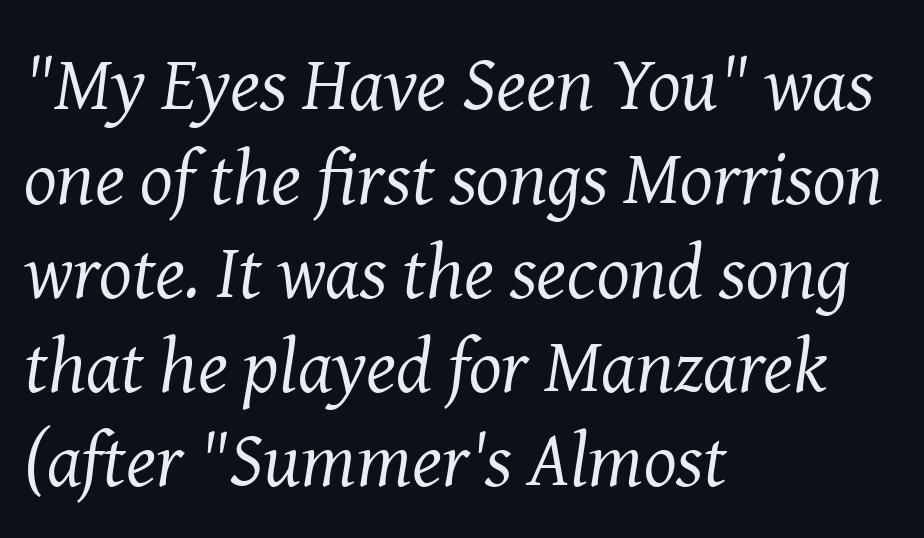
The image shows 77 px regular-weight serif type, italic (leaning right); set left-aligned, line spacing 1.22x, normal letter spacing, not underlined; medium stroke contrast and a medium x-height.
